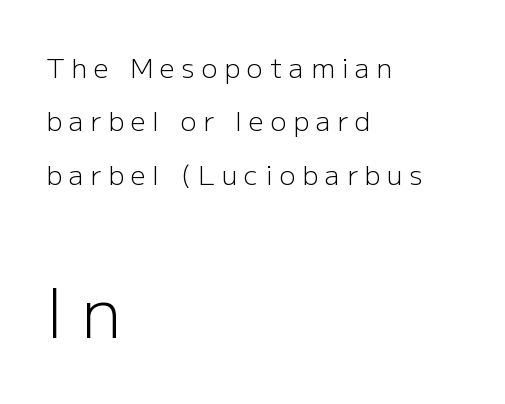
Q: Is the text bold? A: No.
Q: Is the text italic (slanted)? A: No, it is upright.
Q: Is the typeface a serif or a sans-serif typeface? A: Sans-serif.
Q: Is the text underlined? A: No.
Q: How is the paragraph aligned? A: Left-aligned.
Q: Is the spacing between letters normal or unusually wide? A: Unusually wide.
Q: Is the spacing between lines tight, normal or loose? A: Loose.
Q: Which block of text is set in a larger size, the first (top) or the second (bottom)? A: The second (bottom) one.
Q: Width (condensed, normal, or wide)? A: Normal.
Q: Stroke contrast? A: Low.
Q: x-height? A: Medium.
Q: Monospaced? A: No.
